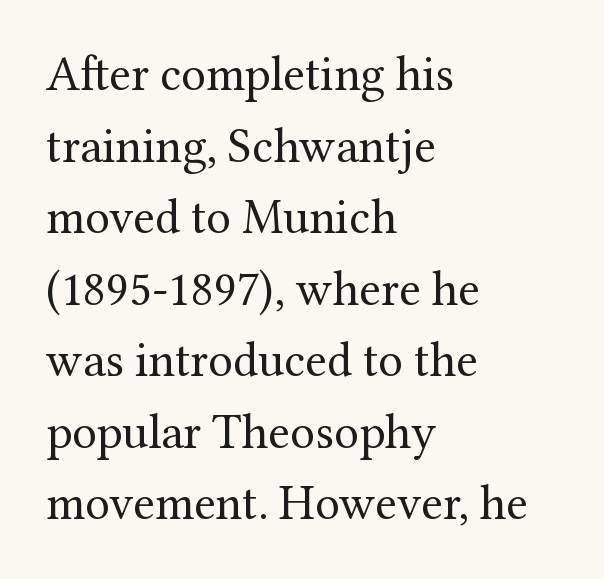
Q: Is the text bold? A: No.
Q: Is the text italic (slanted)? A: No, it is upright.
Q: Is the typeface a serif or a sans-serif typeface? A: Serif.
Q: Is the text underlined? A: No.
Q: How is the paragraph aligned? A: Left-aligned.
Q: Is the spacing between letters normal or unusually wide? A: Normal.
Q: Is the spacing between lines tight, normal or loose? A: Normal.
Q: Width (condensed, normal, or wide)? A: Normal.
Q: Stroke contrast? A: Medium.
Q: x-height? A: Medium.
Q: Monospaced? A: No.
